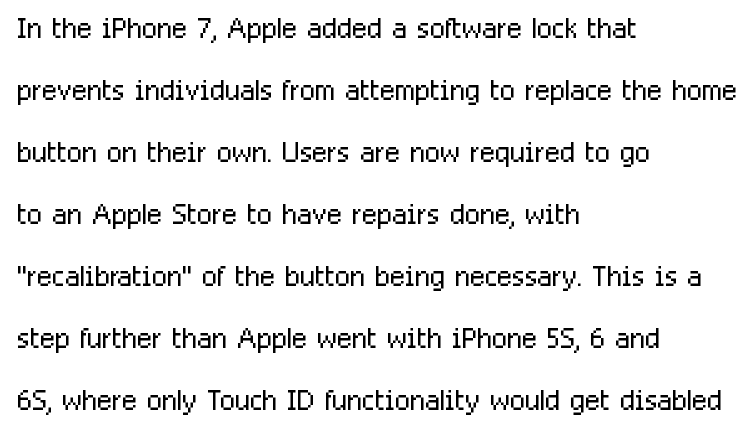
{"serif": "no", "italic": "no", "bold": "no", "weight": "light", "width": "condensed", "stroke_contrast": "low", "x_height": "medium", "monospaced": "no", "underline": "no", "align": "left", "line_spacing": "normal", "line_spacing_ratio": 1.55, "letter_spacing": "normal", "letter_spacing_em": 0.0, "glyph_px": 40}
